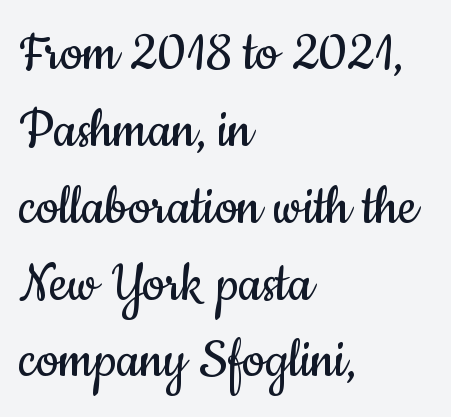
Spacing verdict: proportional, widths tailored to each character. To sum up the face: it is a sans, with no serifs. Letter spacing: default. Compared with a centered layout, this one pins lines to the left instead. Letters rest on an invisible, unmarked baseline.
